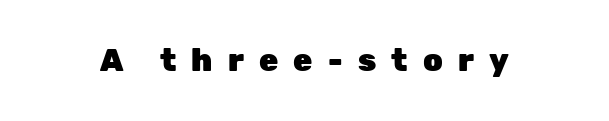
Q: Is the text bold? A: Yes.
Q: Is the text italic (slanted)? A: No, it is upright.
Q: Is the typeface a serif or a sans-serif typeface? A: Sans-serif.
Q: Is the text underlined? A: No.
Q: Is the spacing between letters normal or unusually wide? A: Unusually wide.
Q: Width (condensed, normal, or wide)? A: Normal.
Q: Stroke contrast? A: Low.
Q: x-height? A: Medium.
Q: Monospaced? A: No.
